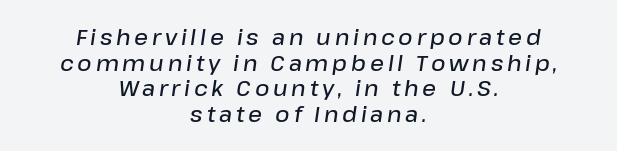
Designer's note — italics engaged. The whitespace from short lines is split evenly between both sides. Is the type bold? Partly — it's a semibold, heavier than regular but not fully bold. Nobody drew a line under any word here.
